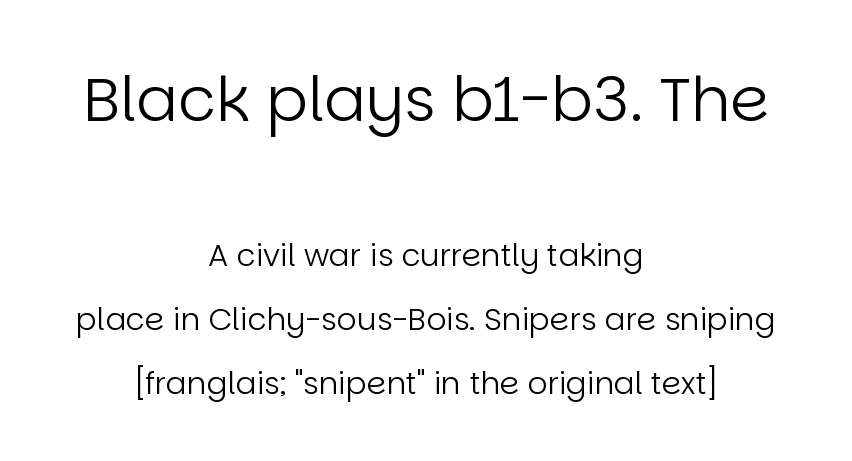
No feet cap the strokes, marking this as sans-serif type. These lines stack symmetrically, like a column narrowing and widening about its center. Each row of text sits above clean, open space. Whoever set this chose breathing room over compactness in the vertical rhythm. What stands out about the letter spacing? Nothing — it is the standard amount.
